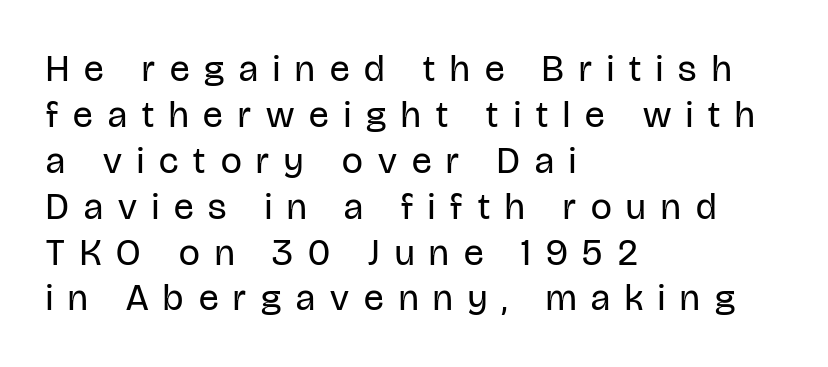
Nobody drew a line under any word here. Students, note that the glyphs here are deliberately spaced far apart. Is this a heavy cut? Hardly; it is regular or lighter. The glyphs in this specimen are sans serif. Notice how the stems are strictly vertical — no italics here.
